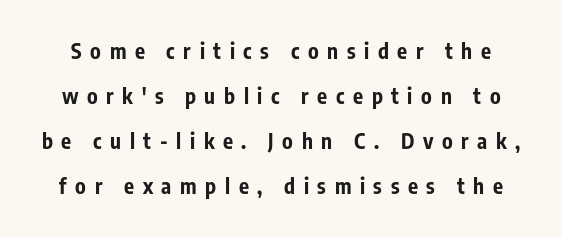
The image shows 21 px bold type, upright; set loose line spacing (2.15x), unusually wide letter spacing (+0.41 em), not underlined.
